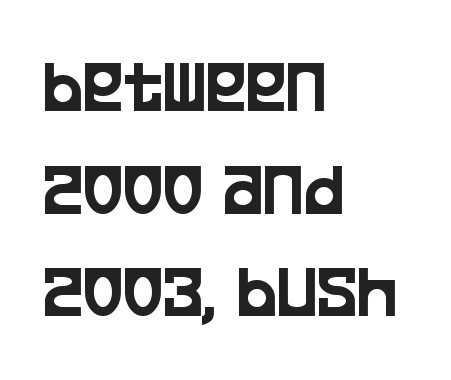
Q: Is the text italic (slanted)? A: No, it is upright.
Q: Is the typeface a serif or a sans-serif typeface? A: Sans-serif.
Q: Is the text underlined? A: No.
Q: How is the paragraph aligned? A: Left-aligned.
Q: Is the spacing between letters normal or unusually wide? A: Normal.
Q: Is the spacing between lines tight, normal or loose? A: Normal.
Q: Width (condensed, normal, or wide)? A: Condensed.
Q: Stroke contrast? A: Low.
Q: x-height? A: Large.
Q: Monospaced? A: No.
